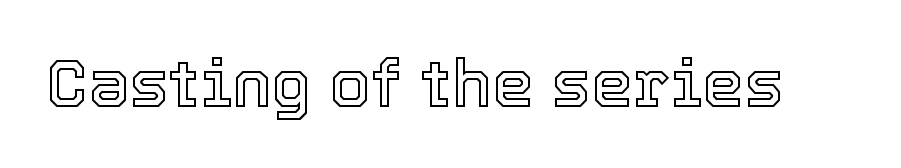
Q: Is the text italic (slanted)? A: No, it is upright.
Q: Is the text underlined? A: No.
Q: Is the spacing between letters normal or unusually wide? A: Normal.
Q: Width (condensed, normal, or wide)? A: Normal.
Q: x-height? A: Medium.
Q: Monospaced? A: No.
